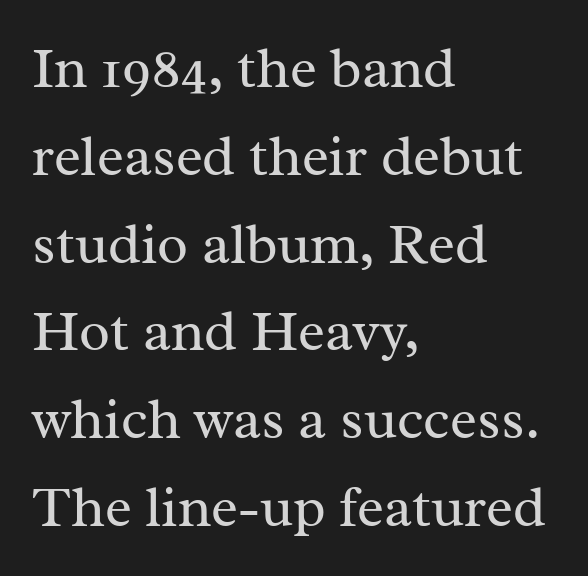
The image shows 57 px regular-weight serif type, upright; set left-aligned, normal line spacing (1.54x), normal letter spacing, not underlined; medium stroke contrast and a medium x-height.
